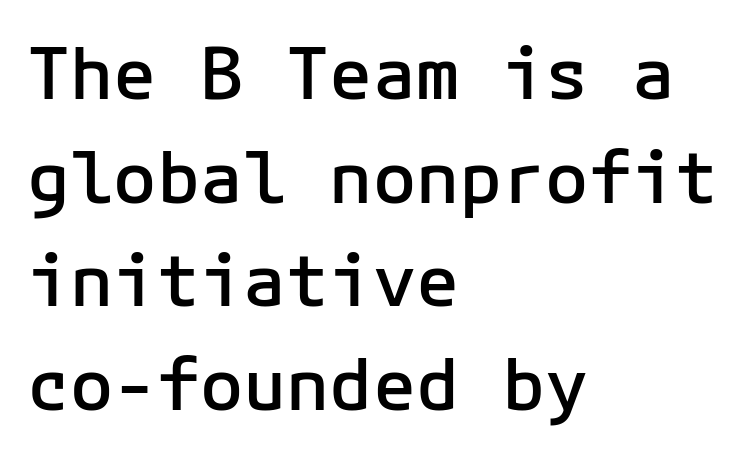
The image shows 72 px semibold sans-serif type, upright; set left-aligned, normal line spacing (1.44x), normal letter spacing, not underlined; low stroke contrast and a medium x-height.
